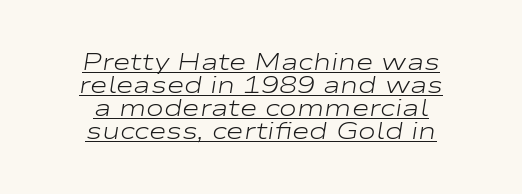
{"italic": "yes", "lean": "right", "slant_degrees": 9, "bold": "no", "underline": "yes", "align": "center", "line_spacing": "tight", "line_spacing_ratio": 0.96, "letter_spacing": "normal", "letter_spacing_em": 0.0, "glyph_px": 24}
